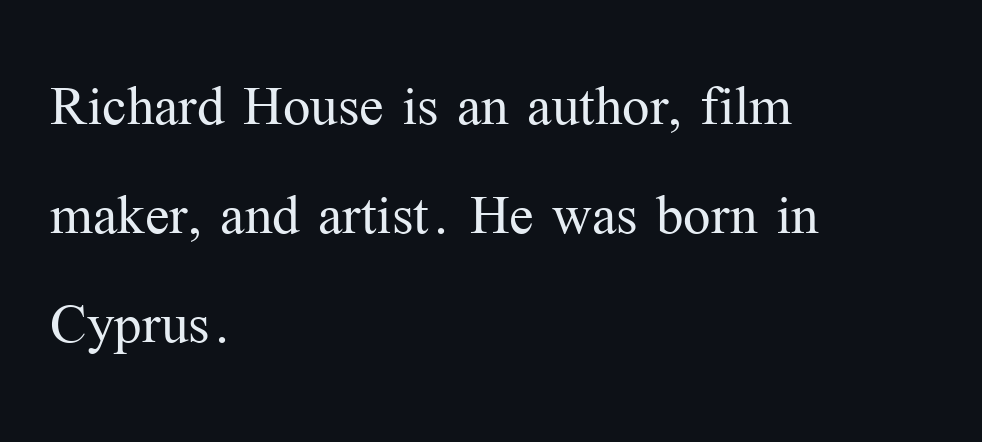
{"serif": "yes", "italic": "no", "bold": "no", "weight": "light", "width": "normal", "stroke_contrast": "medium", "x_height": "medium", "monospaced": "no", "underline": "no", "align": "left", "line_spacing": "normal", "line_spacing_ratio": 1.49, "letter_spacing": "normal", "letter_spacing_em": 0.0, "glyph_px": 73}
